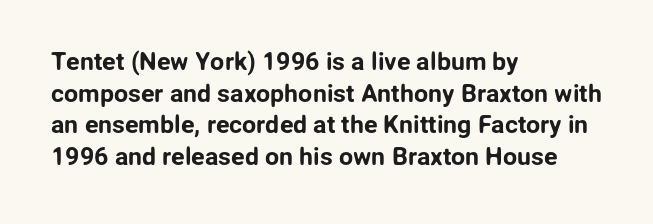
Q: Is the text italic (slanted)? A: No, it is upright.
Q: Is the text underlined? A: No.
Q: How is the paragraph aligned? A: Left-aligned.
Q: Is the spacing between letters normal or unusually wide? A: Normal.
Q: Is the spacing between lines tight, normal or loose? A: Normal.
